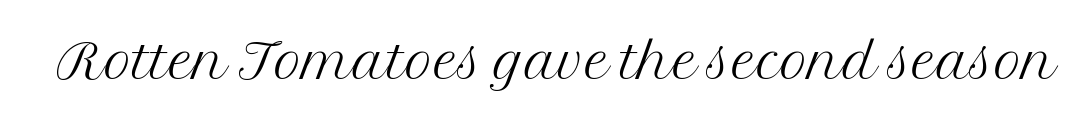
Plain, unruled lines of type. Spacing verdict: proportional, widths tailored to each character. No extra ink here — the face is not bold. Little horizontal feet cap the strokes, marking this as serif type.
